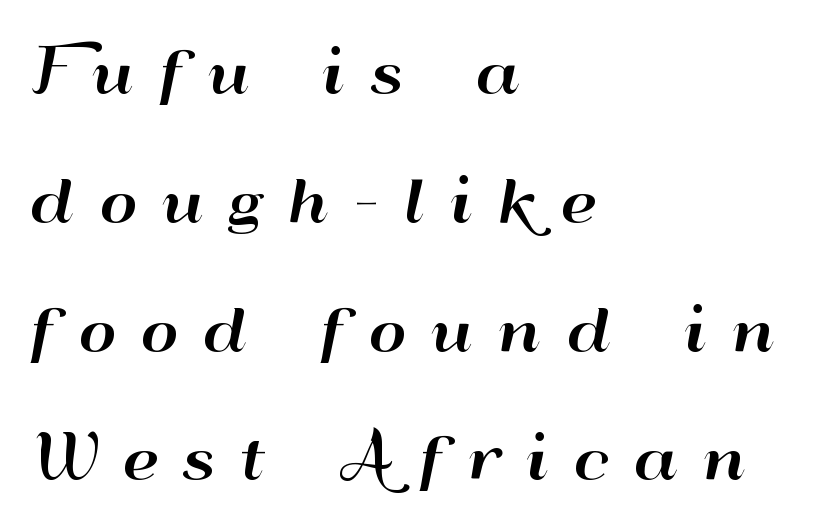
{"serif": "no", "width": "wide", "stroke_contrast": "high", "x_height": "small", "monospaced": "no", "underline": "no", "align": "left", "line_spacing": "loose", "line_spacing_ratio": 2.22, "letter_spacing": "wide", "letter_spacing_em": 0.43, "glyph_px": 58}
